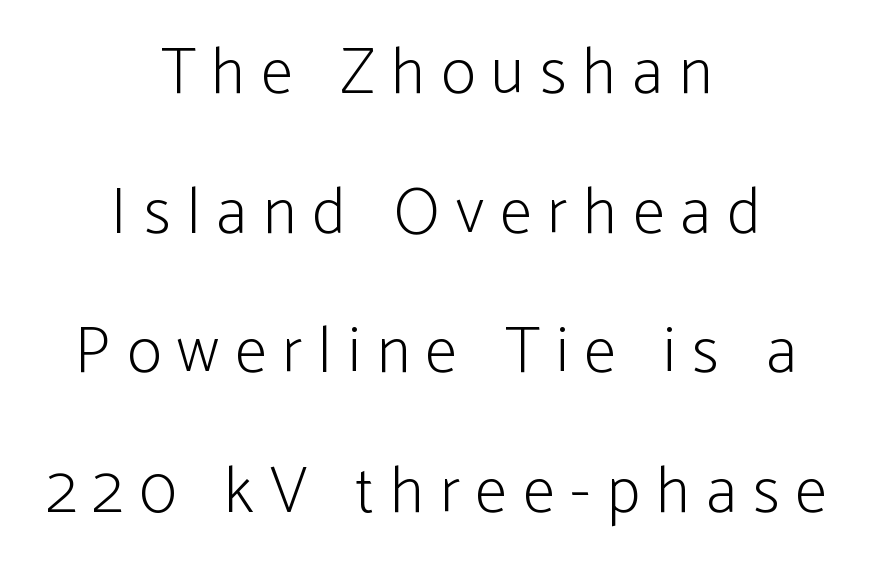
The image shows 65 px light, condensed sans-serif type, upright; set centered, loose line spacing (2.15x), unusually wide letter spacing (+0.25 em), not underlined; low stroke contrast and a medium x-height.
